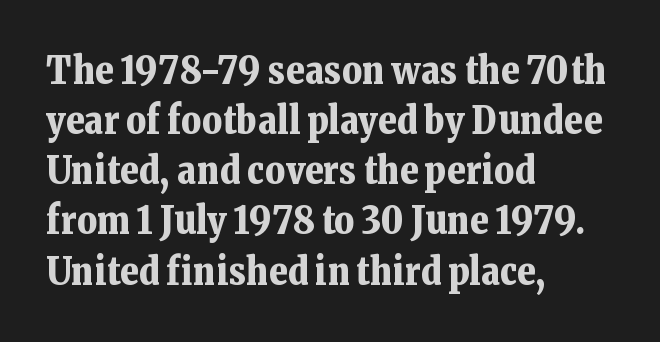
Q: Is the text bold? A: Yes.
Q: Is the text italic (slanted)? A: No, it is upright.
Q: Is the typeface a serif or a sans-serif typeface? A: Serif.
Q: Is the text underlined? A: No.
Q: How is the paragraph aligned? A: Left-aligned.
Q: Is the spacing between letters normal or unusually wide? A: Normal.
Q: Is the spacing between lines tight, normal or loose? A: Normal.
Q: Width (condensed, normal, or wide)? A: Normal.
Q: Stroke contrast? A: Low.
Q: x-height? A: Medium.
Q: Monospaced? A: No.
